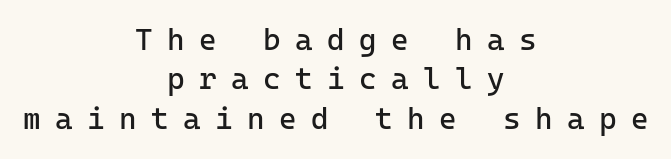
Q: Is the text bold? A: No.
Q: Is the text italic (slanted)? A: No, it is upright.
Q: Is the typeface a serif or a sans-serif typeface? A: Sans-serif.
Q: Is the text underlined? A: No.
Q: How is the paragraph aligned? A: Centered.
Q: Is the spacing between letters normal or unusually wide? A: Unusually wide.
Q: Is the spacing between lines tight, normal or loose? A: Normal.
Q: Width (condensed, normal, or wide)? A: Normal.
Q: Stroke contrast? A: Low.
Q: x-height? A: Medium.
Q: Monospaced? A: Yes.
